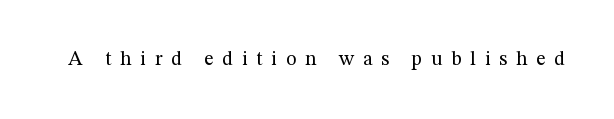
The image shows 20 px text type, upright; set unusually wide letter spacing (+0.44 em), not underlined.
